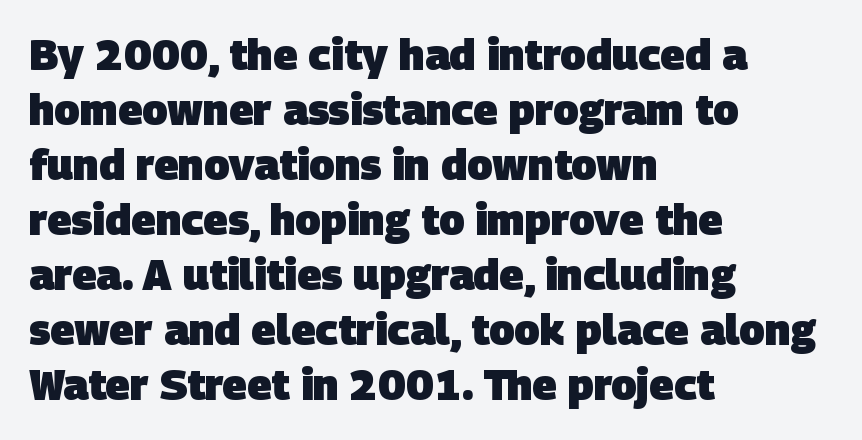
The image shows 42 px heavy sans-serif type; set left-aligned, normal line spacing (1.31x), normal letter spacing, not underlined; low stroke contrast and a large x-height.
